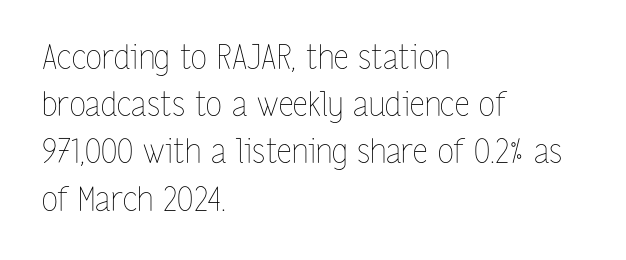
Q: Is the text bold? A: No.
Q: Is the text italic (slanted)? A: No, it is upright.
Q: Is the text underlined? A: No.
Q: How is the paragraph aligned? A: Left-aligned.
Q: Is the spacing between letters normal or unusually wide? A: Normal.
Q: Is the spacing between lines tight, normal or loose? A: Normal.
Q: Width (condensed, normal, or wide)? A: Condensed.
Q: Stroke contrast? A: Low.
Q: x-height? A: Medium.
Q: Monospaced? A: No.
